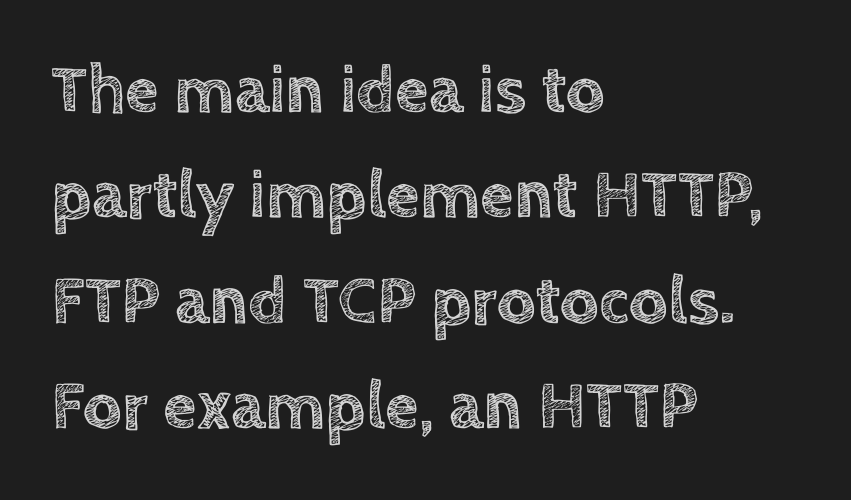
The image shows 68 px text type, upright; set left-aligned, normal line spacing (1.55x), normal letter spacing, not underlined; a large x-height.
